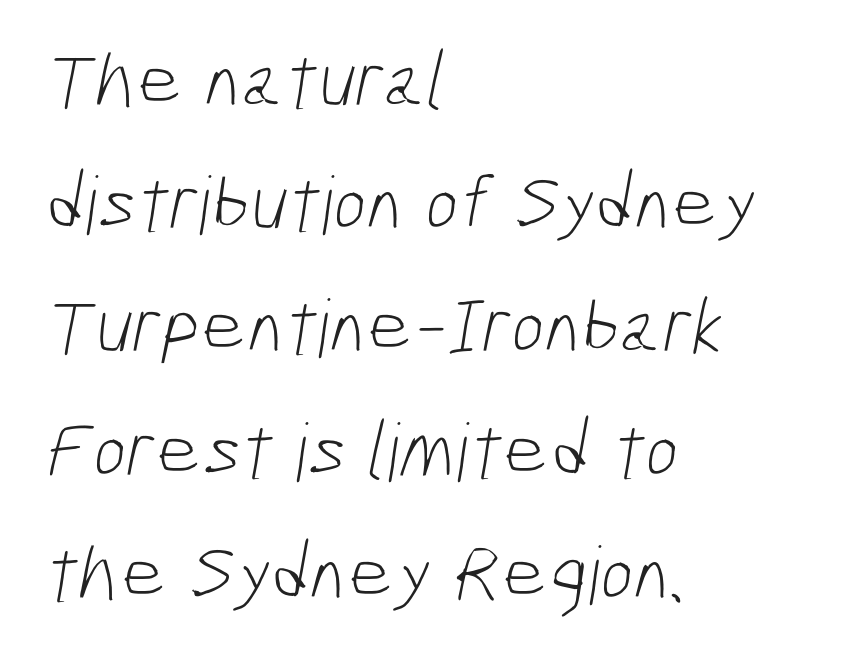
The image shows 80 px light, condensed sans-serif type; set left-aligned, normal line spacing (1.54x), normal letter spacing, not underlined; low stroke contrast and a medium x-height.
